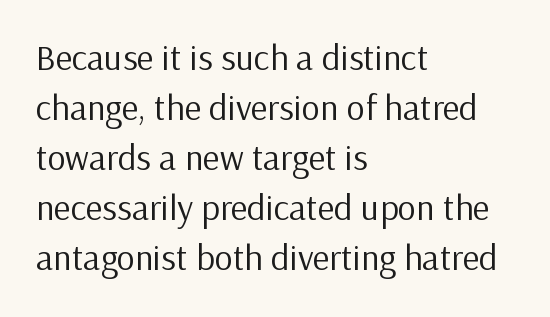
The image shows 36 px regular-weight sans-serif type, upright; set left-aligned, normal line spacing (1.39x), normal letter spacing, not underlined; low stroke contrast and a medium x-height.
